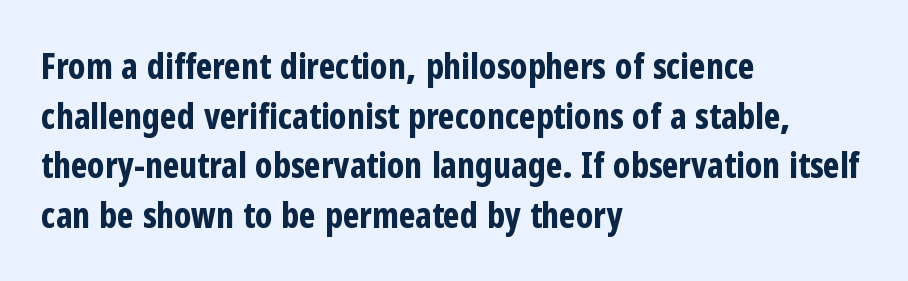
{"serif": "no", "italic": "no", "bold": "yes", "weight": "bold", "width": "condensed", "stroke_contrast": "low", "x_height": "medium", "monospaced": "no", "underline": "no", "align": "left", "line_spacing": "normal", "line_spacing_ratio": 1.42, "letter_spacing": "normal", "letter_spacing_em": 0.0, "glyph_px": 35}
